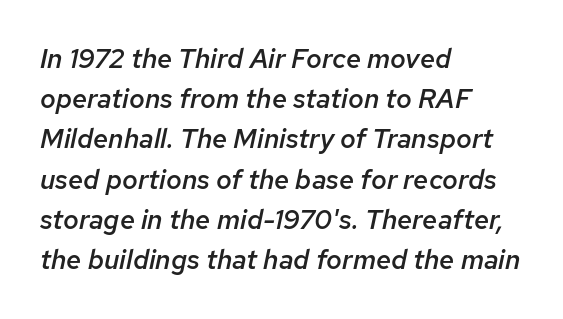
The typesetter chose a ragged-right arrangement here. The passage shown is semibold, sitting just below true bold. The rows are spaced the way most documents space them. Compared with typical body copy, the letter spacing here is the same. You can tell it's italic because the verticals aren't actually vertical.
